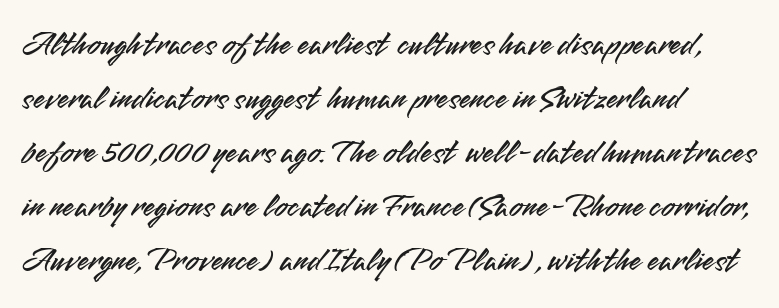
{"serif": "no", "width": "normal", "stroke_contrast": "medium", "x_height": "small", "monospaced": "no", "underline": "no", "align": "left", "line_spacing": "normal", "line_spacing_ratio": 1.59, "letter_spacing": "normal", "letter_spacing_em": 0.0, "glyph_px": 34}
